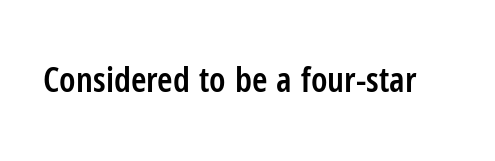
Each letter's strokes conclude bluntly, with no projecting serifs. The axis of the letterforms is exactly vertical. How are the letters spaced? Ordinarily, with no added tracking. Spacing verdict: proportional, widths tailored to each character. Typesetter's note: demi weight, one step under bold. The zone under the glyphs is completely vacant.
